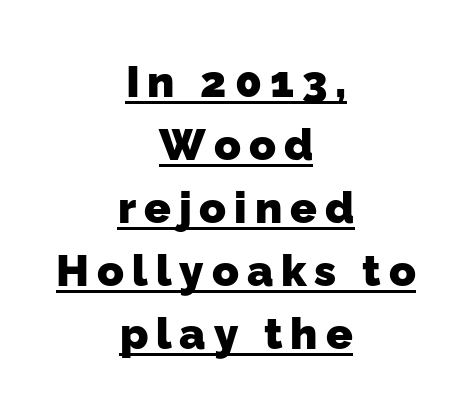
{"serif": "no", "bold": "yes", "weight": "heavy", "width": "normal", "stroke_contrast": "low", "x_height": "medium", "monospaced": "no", "underline": "yes", "align": "center", "line_spacing": "normal", "line_spacing_ratio": 1.43, "glyph_px": 44}
